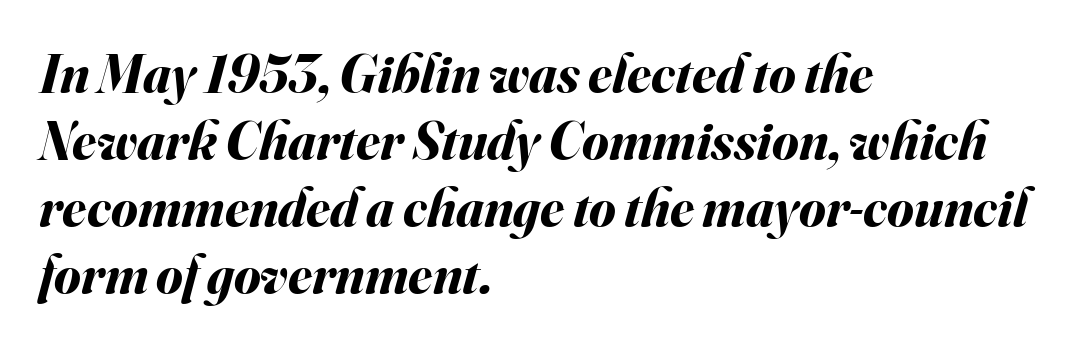
Q: Is the text bold? A: Yes.
Q: Is the text italic (slanted)? A: Yes, it leans right by about 16 degrees.
Q: Is the text underlined? A: No.
Q: How is the paragraph aligned? A: Left-aligned.
Q: Is the spacing between letters normal or unusually wide? A: Normal.
Q: Width (condensed, normal, or wide)? A: Normal.
Q: Stroke contrast? A: Medium.
Q: x-height? A: Small.
Q: Monospaced? A: No.
